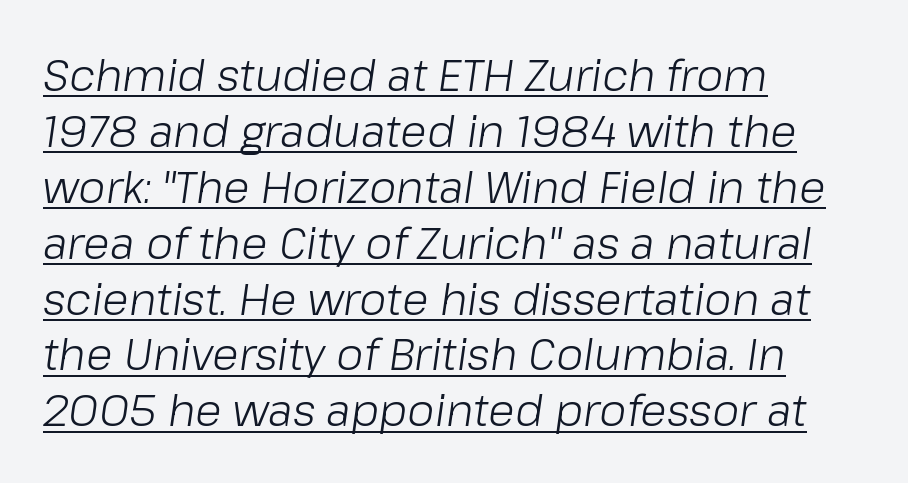
Q: Is the text bold? A: No.
Q: Is the text italic (slanted)? A: Yes, it leans right by about 8 degrees.
Q: Is the text underlined? A: Yes.
Q: How is the paragraph aligned? A: Left-aligned.
Q: Is the spacing between letters normal or unusually wide? A: Normal.
Q: Is the spacing between lines tight, normal or loose? A: Normal.
Q: Width (condensed, normal, or wide)? A: Normal.
Q: Stroke contrast? A: Low.
Q: x-height? A: Medium.
Q: Monospaced? A: No.
